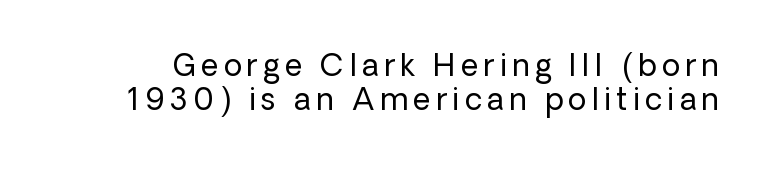
Q: Is the text bold? A: No.
Q: Is the text italic (slanted)? A: No, it is upright.
Q: Is the typeface a serif or a sans-serif typeface? A: Sans-serif.
Q: Is the text underlined? A: No.
Q: Is the spacing between lines tight, normal or loose? A: Tight.
Q: Width (condensed, normal, or wide)? A: Normal.
Q: Stroke contrast? A: Low.
Q: x-height? A: Medium.
Q: Monospaced? A: No.
